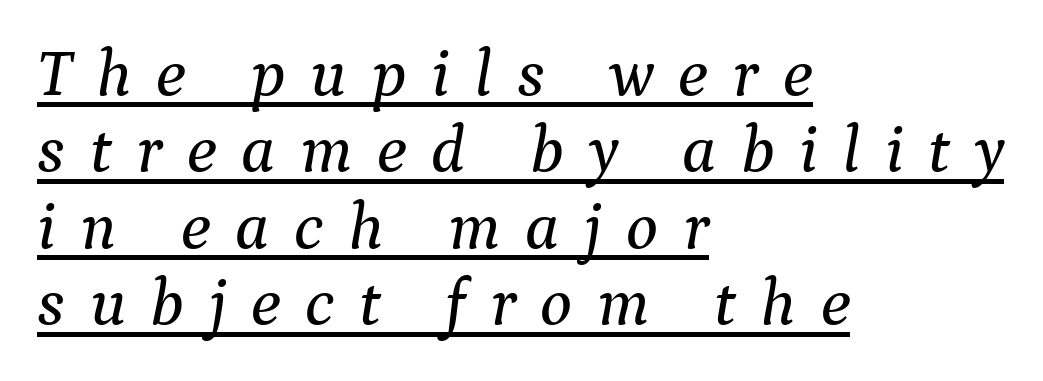
The image shows 67 px serif type, italic (leaning right); set left-aligned, tight line spacing (1.14x), unusually wide letter spacing (+0.37 em), underlined; medium stroke contrast and a medium x-height.
